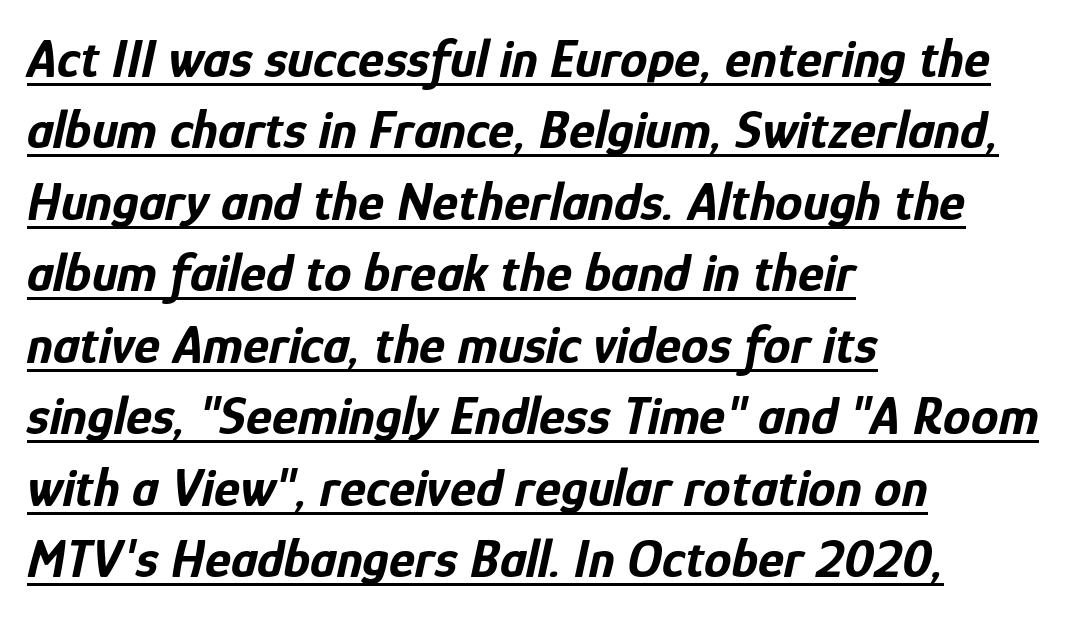
Does a line run under the words? Yes, clearly. The type is set solid horizontally, with unmodified tracking. Spacing verdict: proportional, widths tailored to each character. Emphasis-style slanted type is in use. Chunky letters — that's bold for sure. What's the leading like? Ordinary, nothing unusual.
